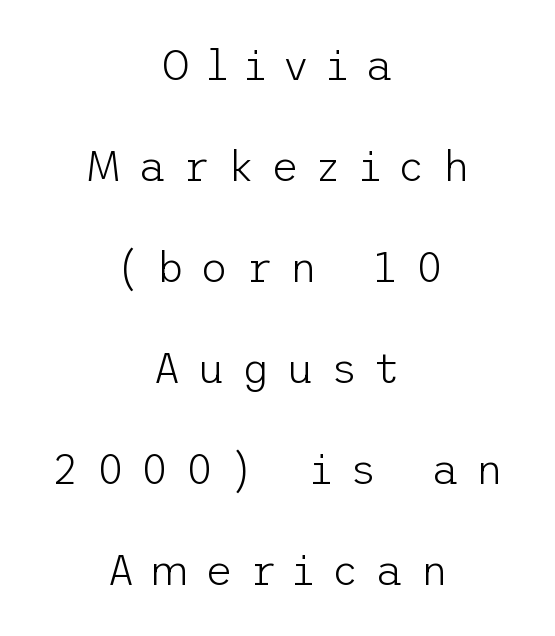
The image shows 43 px light sans-serif type, upright; set centered, loose line spacing (2.35x), unusually wide letter spacing (+0.38 em), not underlined; low stroke contrast and a medium x-height.
